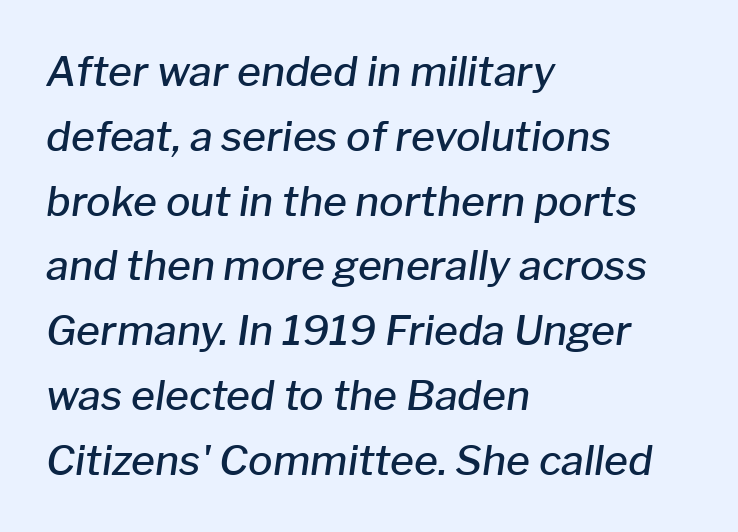
Every letter is mildly thick-stroked: semibold rather than bold. The face used here has a pronounced slope to its letters. Spacing between characters is what you'd get straight out of the box. No word sits above an underline.
